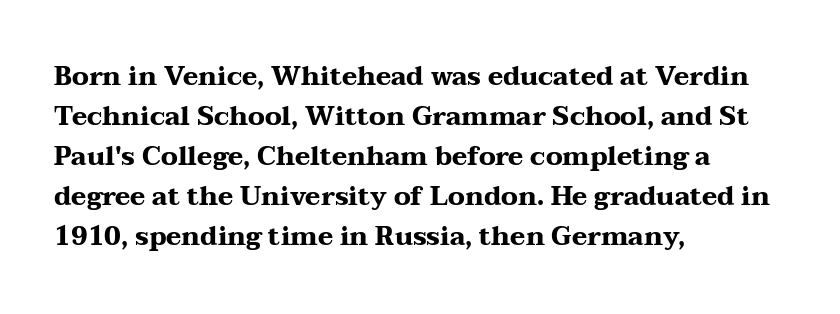
{"italic": "no", "bold": "yes", "underline": "no", "align": "left", "line_spacing": "normal", "line_spacing_ratio": 1.54, "letter_spacing": "normal", "letter_spacing_em": 0.0, "glyph_px": 26}
